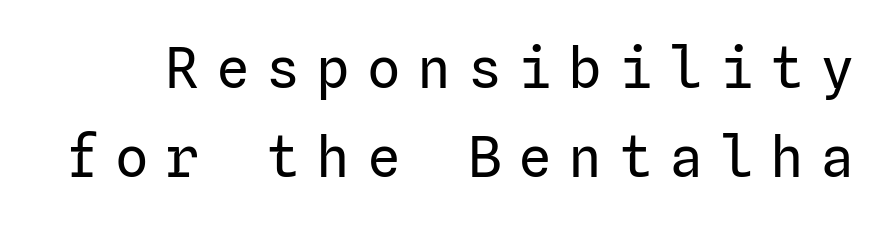
Q: Is the text bold? A: No.
Q: Is the text italic (slanted)? A: No, it is upright.
Q: Is the typeface a serif or a sans-serif typeface? A: Sans-serif.
Q: Is the text underlined? A: No.
Q: Is the spacing between letters normal or unusually wide? A: Unusually wide.
Q: Is the spacing between lines tight, normal or loose? A: Normal.
Q: Width (condensed, normal, or wide)? A: Normal.
Q: Stroke contrast? A: Low.
Q: x-height? A: Medium.
